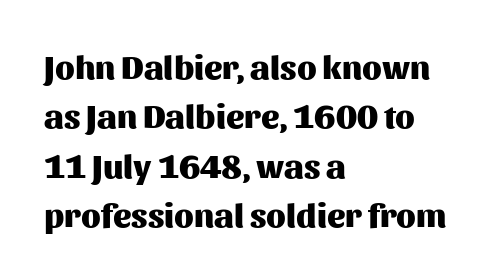
Q: Is the text bold? A: Yes.
Q: Is the text italic (slanted)? A: No, it is upright.
Q: Is the typeface a serif or a sans-serif typeface? A: Sans-serif.
Q: Is the text underlined? A: No.
Q: How is the paragraph aligned? A: Left-aligned.
Q: Is the spacing between letters normal or unusually wide? A: Normal.
Q: Is the spacing between lines tight, normal or loose? A: Normal.
Q: Width (condensed, normal, or wide)? A: Normal.
Q: Stroke contrast? A: Medium.
Q: x-height? A: Medium.
Q: Monospaced? A: No.
